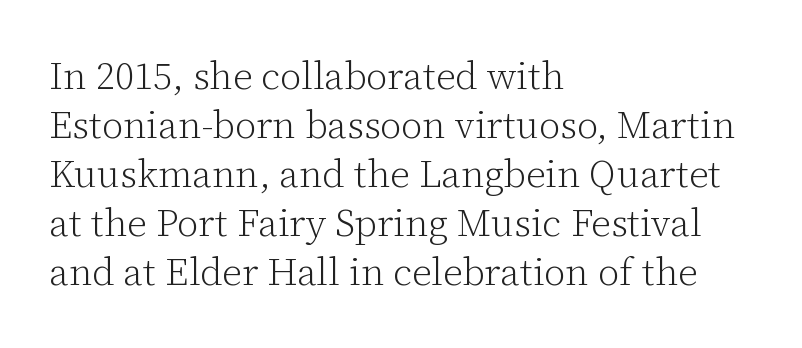
The image shows 38 px light serif type, upright; set left-aligned, normal line spacing (1.29x), normal letter spacing, not underlined; low stroke contrast and a medium x-height.
